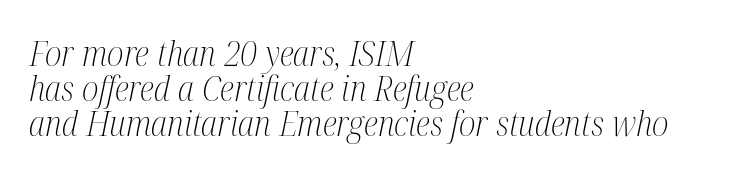
Q: Is the text bold? A: No.
Q: Is the text italic (slanted)? A: Yes, it leans right by about 12 degrees.
Q: Is the typeface a serif or a sans-serif typeface? A: Serif.
Q: Is the text underlined? A: No.
Q: How is the paragraph aligned? A: Left-aligned.
Q: Is the spacing between letters normal or unusually wide? A: Normal.
Q: Is the spacing between lines tight, normal or loose? A: Tight.
Q: Width (condensed, normal, or wide)? A: Condensed.
Q: Stroke contrast? A: Medium.
Q: x-height? A: Medium.
Q: Monospaced? A: No.
